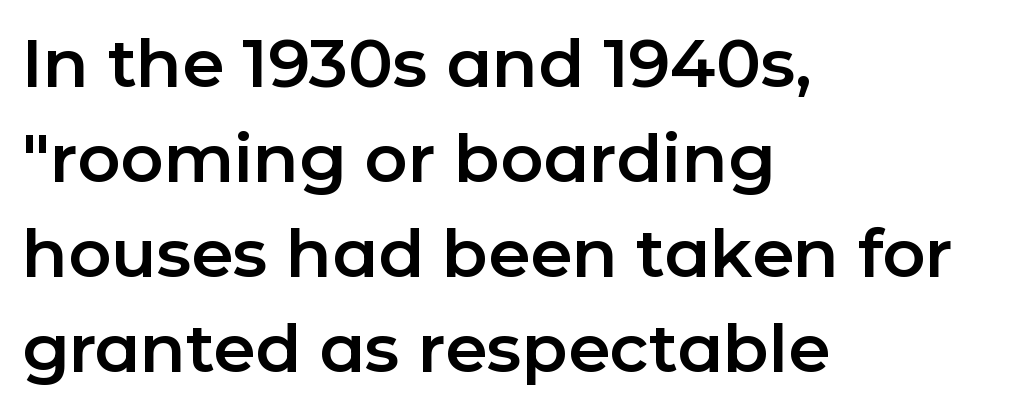
{"serif": "no", "italic": "no", "width": "normal", "stroke_contrast": "low", "x_height": "medium", "monospaced": "no", "underline": "no", "align": "left", "line_spacing": "normal", "line_spacing_ratio": 1.42, "letter_spacing": "normal", "letter_spacing_em": 0.0, "glyph_px": 67}
